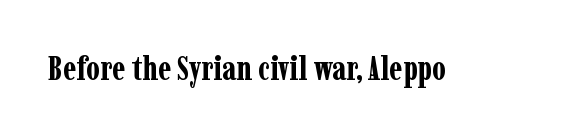
In terms of letterform style, serifs are clearly present. Posture: vertical. The strip under each line holds only bare page. Proportional: the letters do not fall into vertical columns. The font is running at its bold setting. A typesetter would call this zero additional tracking.
